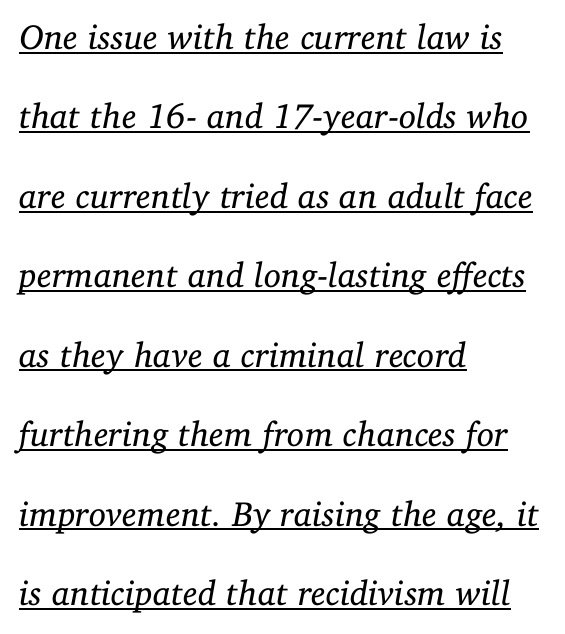
I'd call this a serif setting — the letters wear small feet. This sample has the flowing, uneven cadence of proportional lettering. Bold? No — there's no thickening of the strokes. Compared with typical paragraphs, the rows here are farther apart.
